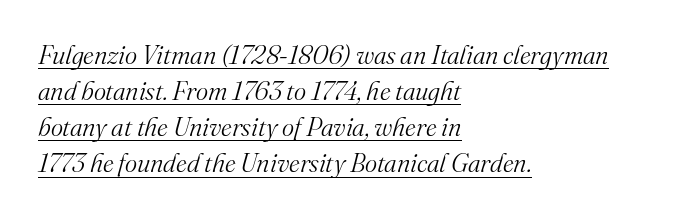
The image shows 26 px text type, italic (leaning right); set left-aligned, normal line spacing (1.39x), normal letter spacing, underlined.
